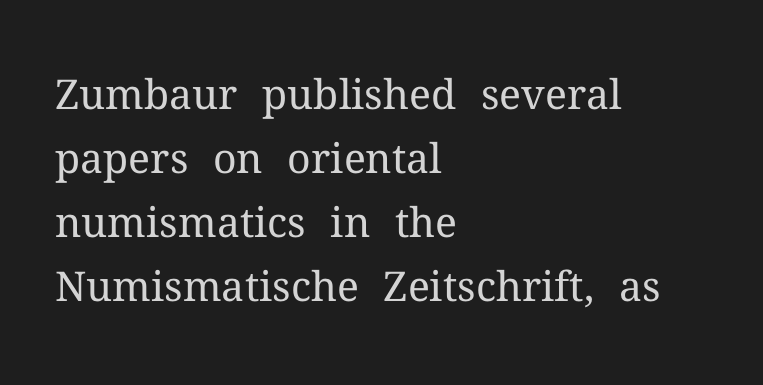
The lines sit at an ordinary, default distance from one another. The glyphs are unaccompanied by any horizontal stroke below them. The weight would be labelled regular, book, light, or lighter still. Do the characters align in a grid? No, the font is proportional. The type sits square on the baseline with zero lean. The rendering shows small feet on the letterforms — a serif design.
